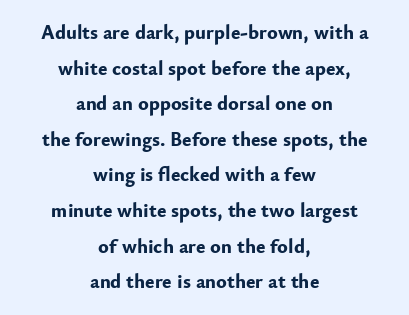
Q: Is the text bold? A: Yes.
Q: Is the text italic (slanted)? A: No, it is upright.
Q: Is the text underlined? A: No.
Q: How is the paragraph aligned? A: Centered.
Q: Is the spacing between letters normal or unusually wide? A: Normal.
